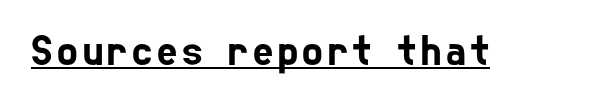
Q: Is the typeface a serif or a sans-serif typeface? A: Sans-serif.
Q: Is the text underlined? A: Yes.
Q: Width (condensed, normal, or wide)? A: Condensed.
Q: Stroke contrast? A: Low.
Q: x-height? A: Medium.
Q: Monospaced? A: No.
